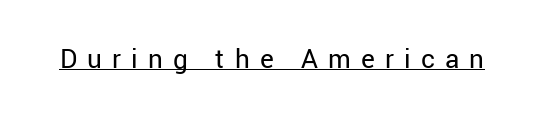
Q: Is the text bold? A: No.
Q: Is the text italic (slanted)? A: No, it is upright.
Q: Is the typeface a serif or a sans-serif typeface? A: Sans-serif.
Q: Is the text underlined? A: Yes.
Q: Is the spacing between letters normal or unusually wide? A: Unusually wide.
Q: Width (condensed, normal, or wide)? A: Normal.
Q: Stroke contrast? A: Low.
Q: x-height? A: Medium.
Q: Monospaced? A: No.
